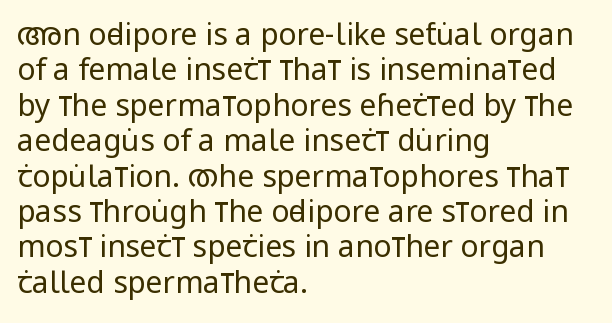
{"serif": "no", "italic": "no", "bold": "no", "weight": "regular", "width": "condensed", "stroke_contrast": "low", "x_height": "large", "monospaced": "no", "underline": "no", "align": "left", "line_spacing_ratio": 1.18, "letter_spacing": "normal", "letter_spacing_em": 0.0, "glyph_px": 30}
